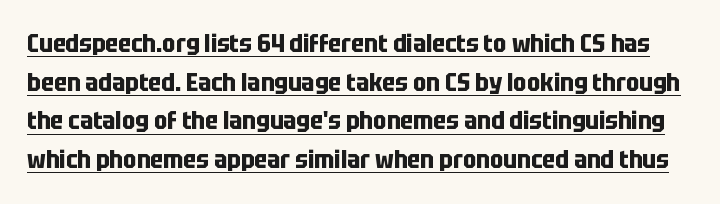
Q: Is the text bold? A: Yes.
Q: Is the text italic (slanted)? A: No, it is upright.
Q: Is the text underlined? A: Yes.
Q: Is the spacing between letters normal or unusually wide? A: Normal.
Q: Is the spacing between lines tight, normal or loose? A: Normal.
